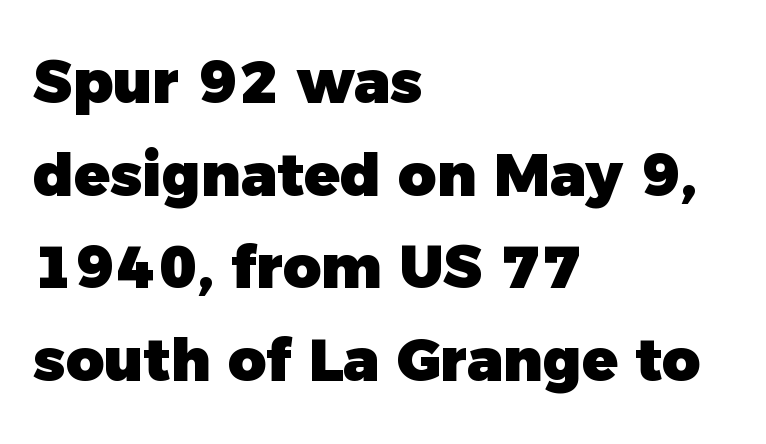
The image shows 59 px heavy sans-serif type; set left-aligned, normal line spacing (1.57x), normal letter spacing, not underlined; a medium x-height.
